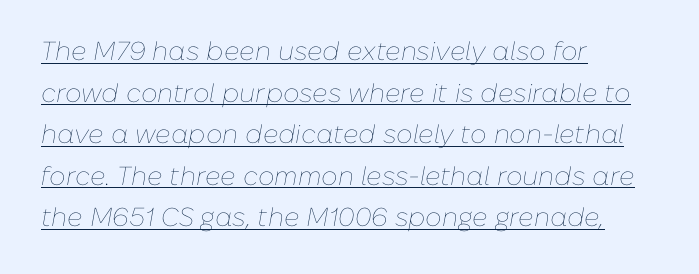
These lines sit exactly where default settings would place them. The font is comparable to plain body text, perhaps lighter. It's the slanting kind of type. Emphasis is given by a line drawn under the lettering. Tracking value appears to be zero — textbook default spacing. In CSS terms this would be text-align: left.
